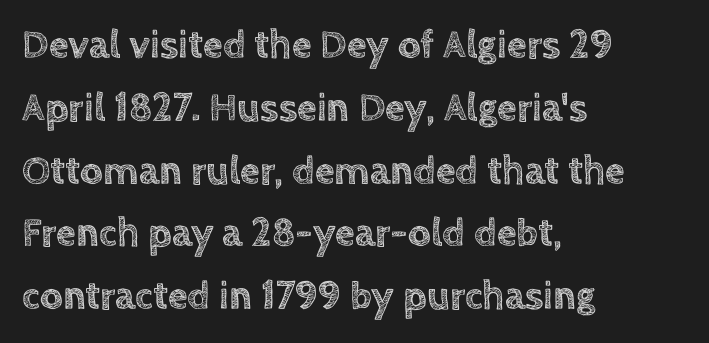
Standard letterfit; no display-style spreading of the glyphs. Do the characters align in a grid? No, the font is proportional. This sample keeps an unexceptional amount of space between lines. In terms of posture, this sample is upright.
